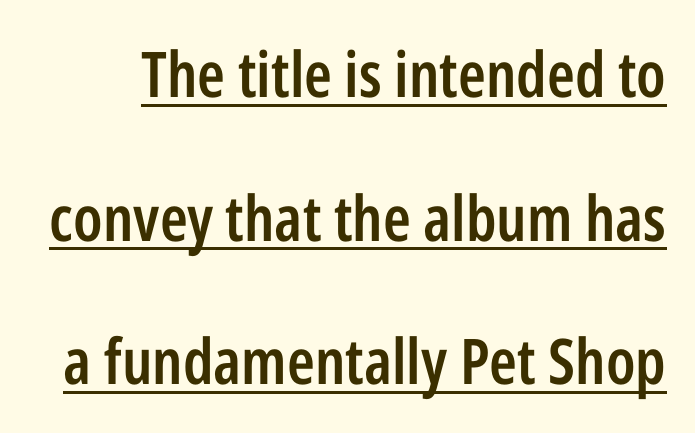
Q: Is the text bold? A: Semi-bold.
Q: Is the text italic (slanted)? A: No, it is upright.
Q: Is the typeface a serif or a sans-serif typeface? A: Sans-serif.
Q: Is the text underlined? A: Yes.
Q: Is the spacing between letters normal or unusually wide? A: Normal.
Q: Is the spacing between lines tight, normal or loose? A: Loose.
Q: Width (condensed, normal, or wide)? A: Condensed.
Q: Stroke contrast? A: Low.
Q: x-height? A: Medium.
Q: Monospaced? A: No.
